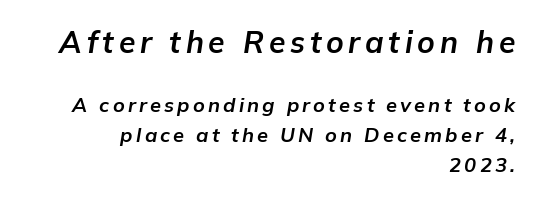
{"italic": "yes", "lean": "right", "slant_degrees": 9, "bold": "yes", "weight": "bold", "width": "normal", "stroke_contrast": "low", "x_height": "medium", "monospaced": "no", "underline": "no", "align": "right", "line_spacing": "normal", "line_spacing_ratio": 1.5, "larger_block": "first", "size_ratio": 1.5, "glyph_px": 30}
